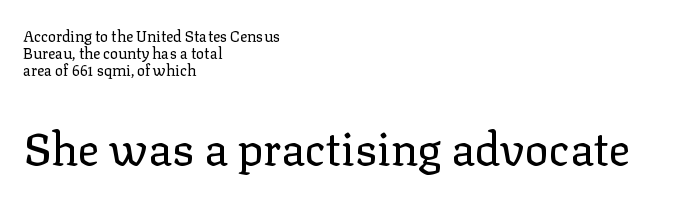
Q: Is the text bold? A: No.
Q: Is the text italic (slanted)? A: No, it is upright.
Q: Is the typeface a serif or a sans-serif typeface? A: Serif.
Q: Is the text underlined? A: No.
Q: How is the paragraph aligned? A: Left-aligned.
Q: Is the spacing between letters normal or unusually wide? A: Normal.
Q: Is the spacing between lines tight, normal or loose? A: Tight.
Q: Which block of text is set in a larger size, the first (top) or the second (bottom)? A: The second (bottom) one.
Q: Width (condensed, normal, or wide)? A: Normal.
Q: Stroke contrast? A: Low.
Q: x-height? A: Medium.
Q: Monospaced? A: No.
